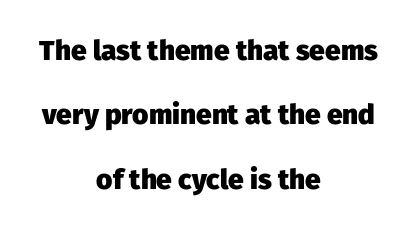
Is the type bold? Yes — the strokes are clearly thick and heavy. Nobody touched the tracking dial on this one. Unmarked baselines from the first word to the last. The rag falls on both sides of this text block equally.
